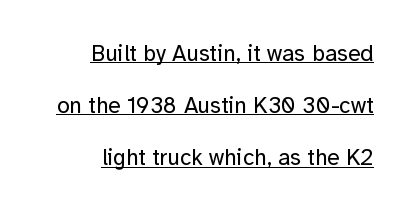
{"italic": "no", "bold": "no", "underline": "yes", "align": "right", "line_spacing": "loose", "line_spacing_ratio": 2.27, "letter_spacing": "normal", "letter_spacing_em": 0.0, "glyph_px": 23}
